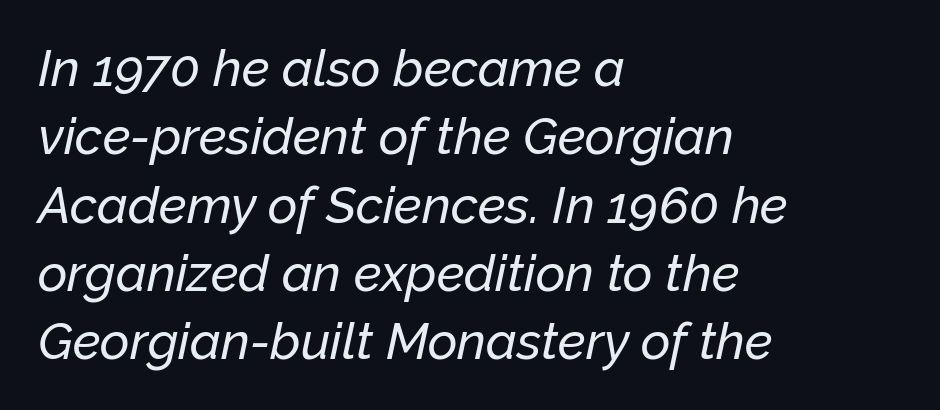
{"italic": "yes", "lean": "right", "slant_degrees": 12, "width": "normal", "stroke_contrast": "low", "x_height": "medium", "monospaced": "no", "underline": "no", "align": "left", "line_spacing": "normal", "line_spacing_ratio": 1.34, "letter_spacing": "normal", "letter_spacing_em": 0.0, "glyph_px": 51}
